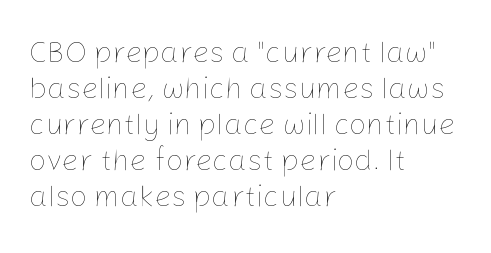
The image shows 30 px thin type, upright; set left-aligned, line spacing 1.2x, normal letter spacing, not underlined; low stroke contrast and a medium x-height.
